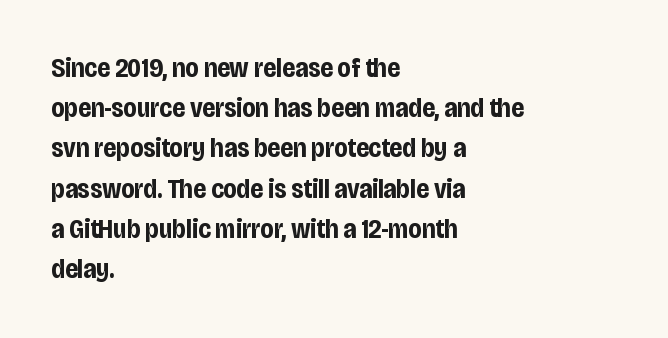
{"italic": "no", "bold": "yes", "underline": "no", "align": "left", "line_spacing": "normal", "line_spacing_ratio": 1.49, "letter_spacing": "normal", "letter_spacing_em": 0.0, "glyph_px": 27}
